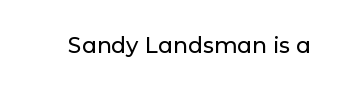
Tall strokes in this sample are plumb rather than angled. Short note: letters normally spaced. Lines of text with bare space underneath.
